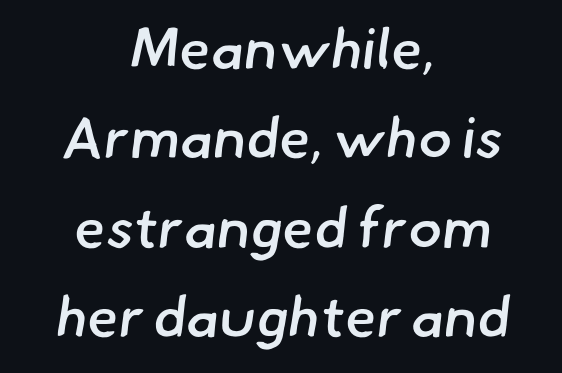
Has an underline been added? It has not. This block has exactly the height ordinary leading produces. Set as a demibold, roughly 600 on the weight scale. The glyphs in this specimen are sans serif.
